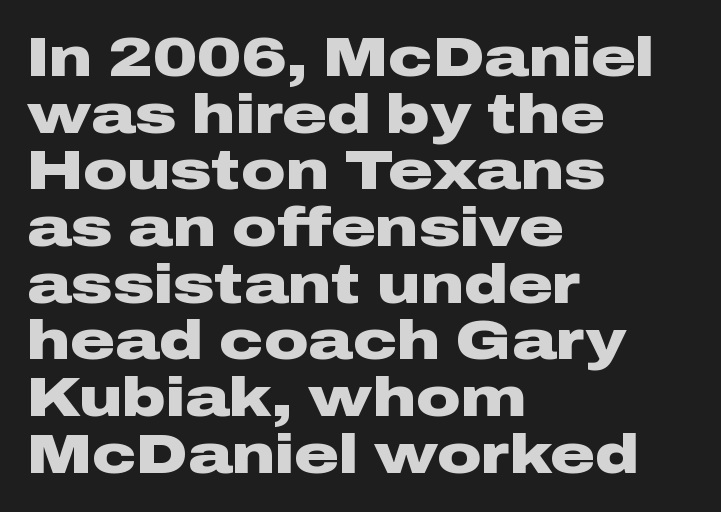
Line spacing here is tight. Between one letter and the next there's only the usual sliver of space. Plain, unruled lines of type. This rendering uses left alignment, leaving the right contour irregular.
